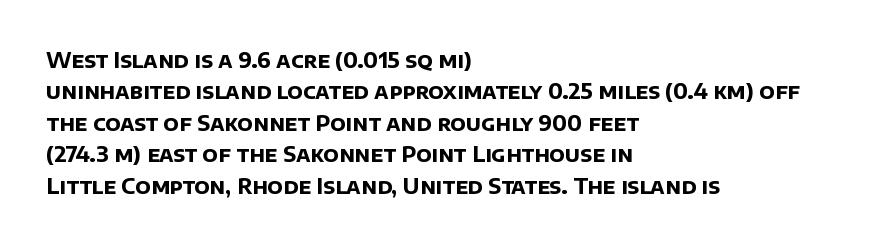
Q: Is the text bold? A: Yes.
Q: Is the text underlined? A: No.
Q: How is the paragraph aligned? A: Left-aligned.
Q: Is the spacing between letters normal or unusually wide? A: Normal.
Q: Is the spacing between lines tight, normal or loose? A: Normal.
